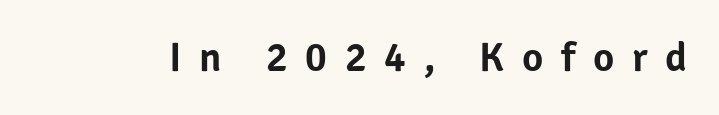
{"serif": "no", "italic": "no", "width": "normal", "stroke_contrast": "low", "x_height": "medium", "monospaced": "no", "underline": "no", "letter_spacing": "wide", "letter_spacing_em": 0.43, "glyph_px": 41}
